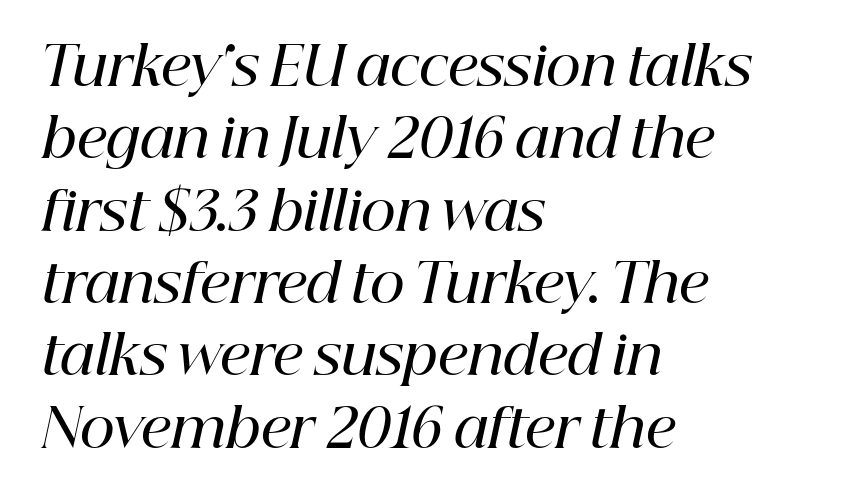
{"serif": "yes", "italic": "yes", "lean": "right", "slant_degrees": 12, "bold": "semi", "weight": "semibold", "width": "normal", "stroke_contrast": "high", "x_height": "medium", "monospaced": "no", "underline": "no", "align": "left", "line_spacing": "normal", "line_spacing_ratio": 1.34, "letter_spacing": "normal", "letter_spacing_em": 0.0, "glyph_px": 54}
